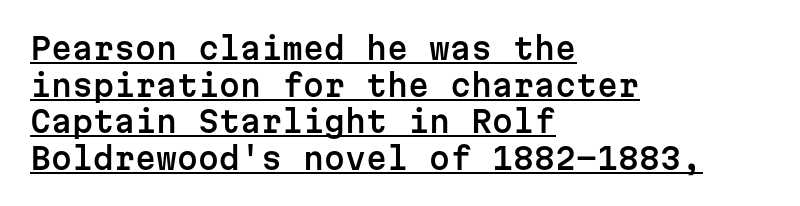
Q: Is the text italic (slanted)? A: No, it is upright.
Q: Is the typeface a serif or a sans-serif typeface? A: Sans-serif.
Q: Is the text underlined? A: Yes.
Q: How is the paragraph aligned? A: Left-aligned.
Q: Is the spacing between letters normal or unusually wide? A: Normal.
Q: Width (condensed, normal, or wide)? A: Normal.
Q: Stroke contrast? A: Low.
Q: x-height? A: Medium.
Q: Monospaced? A: Yes.
